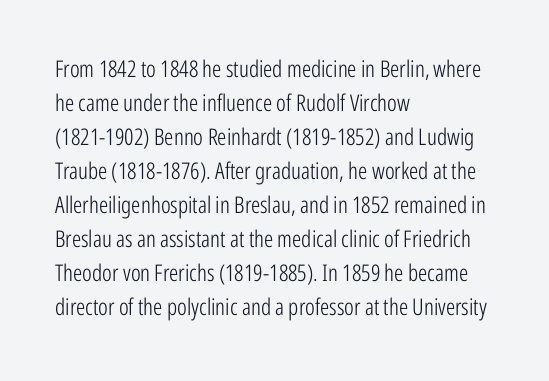
{"italic": "no", "bold": "no", "underline": "no", "align": "left", "line_spacing": "normal", "line_spacing_ratio": 1.48, "letter_spacing": "normal", "letter_spacing_em": 0.0, "glyph_px": 23}
